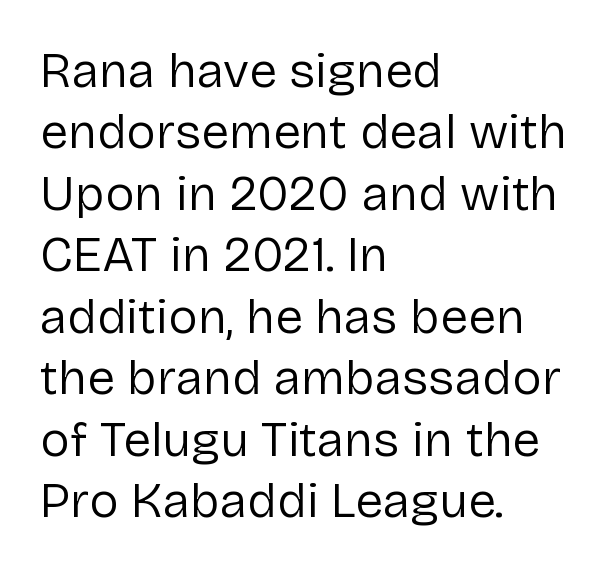
Q: Is the text bold? A: No.
Q: Is the text italic (slanted)? A: No, it is upright.
Q: Is the typeface a serif or a sans-serif typeface? A: Sans-serif.
Q: Is the text underlined? A: No.
Q: How is the paragraph aligned? A: Left-aligned.
Q: Is the spacing between letters normal or unusually wide? A: Normal.
Q: Width (condensed, normal, or wide)? A: Normal.
Q: Stroke contrast? A: Low.
Q: x-height? A: Medium.
Q: Monospaced? A: No.
